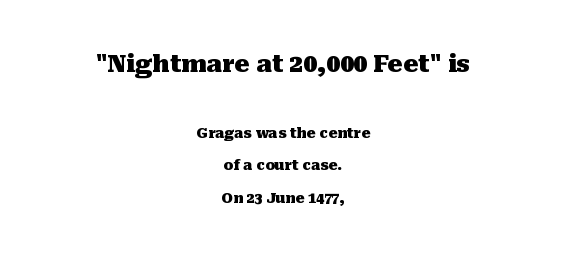
{"italic": "no", "bold": "yes", "underline": "no", "align": "center", "line_spacing": "loose", "line_spacing_ratio": 2.35, "letter_spacing": "normal", "letter_spacing_em": 0.0, "larger_block": "first", "size_ratio": 1.71, "glyph_px": 24}
